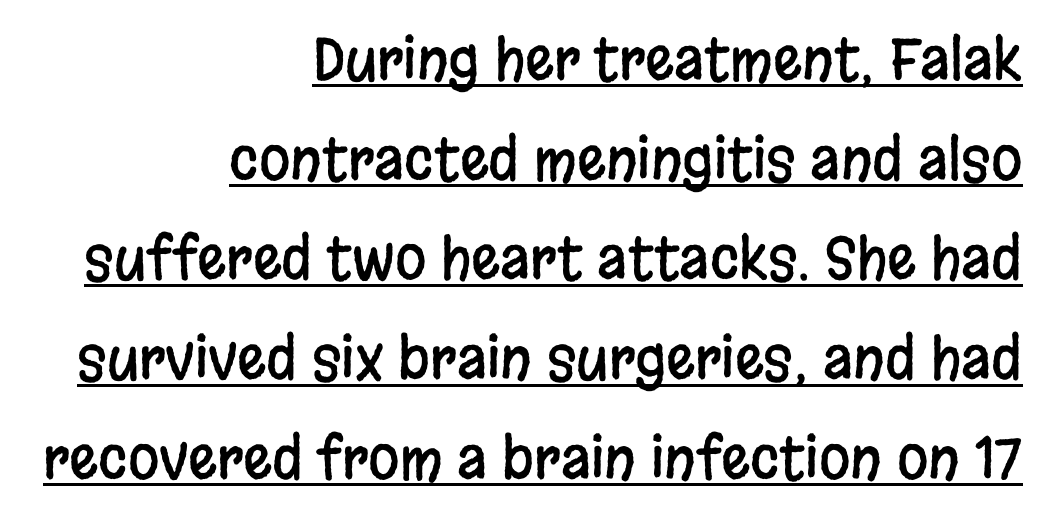
The image shows 57 px condensed sans-serif type, upright; set right-aligned, line spacing 1.75x, normal letter spacing, underlined; low stroke contrast and a large x-height.
